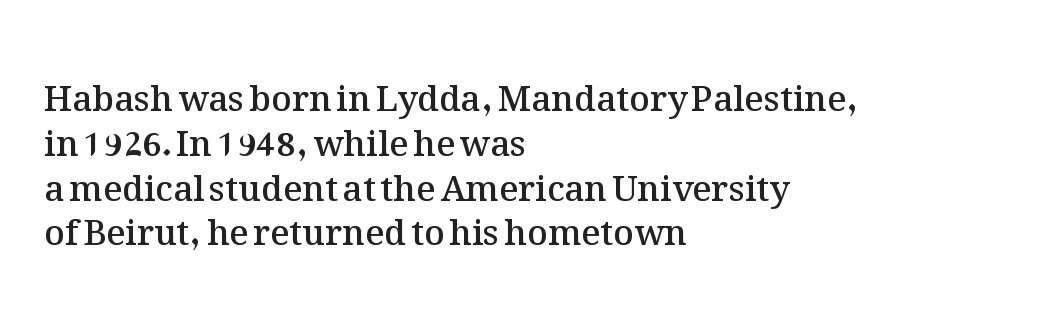
{"italic": "no", "bold": "semi", "weight": "semibold", "width": "normal", "stroke_contrast": "medium", "x_height": "medium", "monospaced": "no", "underline": "no", "align": "left", "line_spacing": "normal", "line_spacing_ratio": 1.28, "letter_spacing": "normal", "letter_spacing_em": 0.0, "glyph_px": 35}
